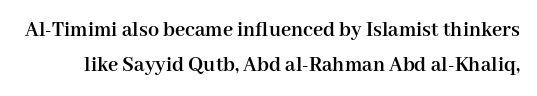
Every character sits straight up, as roman type does. Honestly, the row spacing looks completely unremarkable. Beneath every word, the page is bare. A dark, heavy texture on the line: the type is bold.
